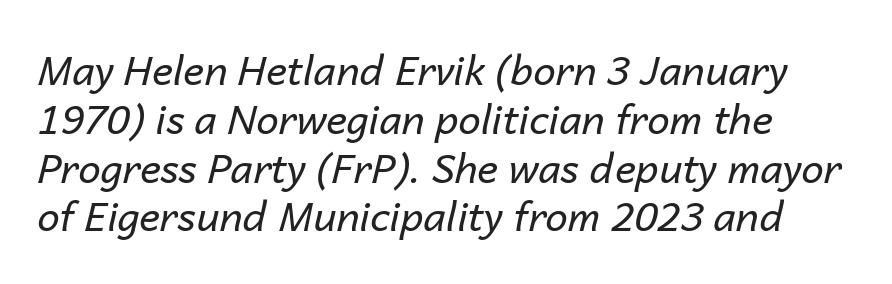
Q: Is the text bold? A: No.
Q: Is the text italic (slanted)? A: Yes, it leans right by about 14 degrees.
Q: Is the text underlined? A: No.
Q: How is the paragraph aligned? A: Left-aligned.
Q: Is the spacing between letters normal or unusually wide? A: Normal.
Q: Width (condensed, normal, or wide)? A: Normal.
Q: Stroke contrast? A: Low.
Q: x-height? A: Medium.
Q: Monospaced? A: No.
